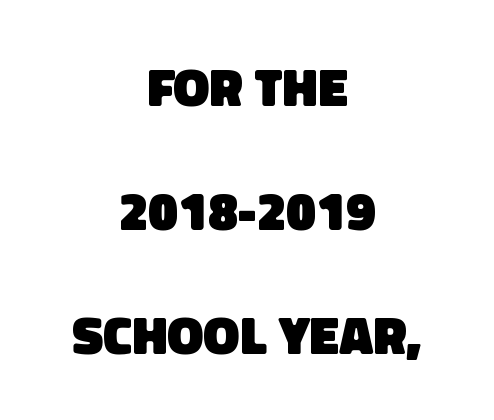
The whitespace from short lines is split evenly between both sides. The area under the type is left untouched. Short note: letters normally spaced. Varying glyph widths throughout — classic text-font behaviour. Heft: maximum for text — a bold. What's the leading like? Stretched, with rows far apart.
